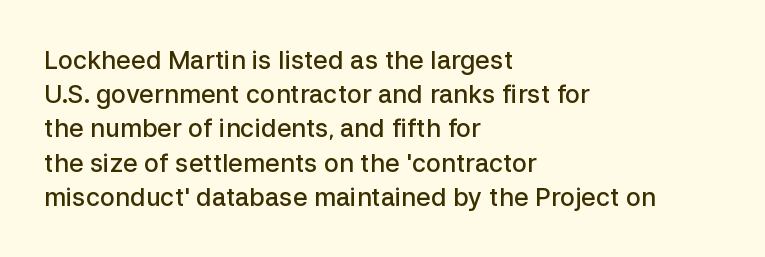
Compared with typical body copy, the letter spacing here is the same. Words float on clear page, feet unadorned. This is the regular roman posture of the typeface. The strokes are fattened partway — semibold, not bold.
